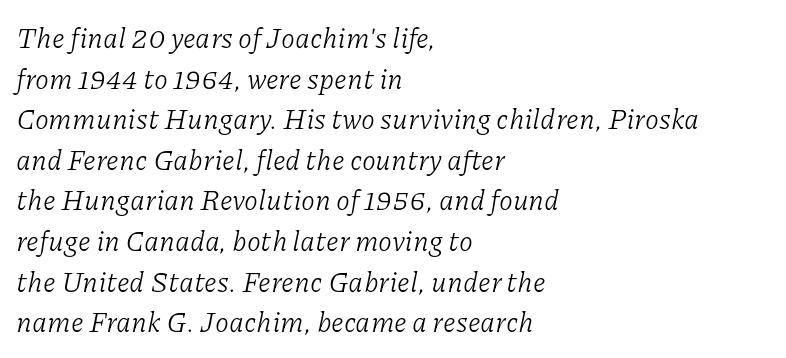
{"serif": "yes", "italic": "yes", "lean": "right", "slant_degrees": 11, "bold": "no", "weight": "light", "width": "normal", "stroke_contrast": "low", "x_height": "medium", "monospaced": "no", "underline": "no", "align": "left", "line_spacing": "normal", "line_spacing_ratio": 1.45, "letter_spacing": "normal", "letter_spacing_em": 0.0, "glyph_px": 28}
